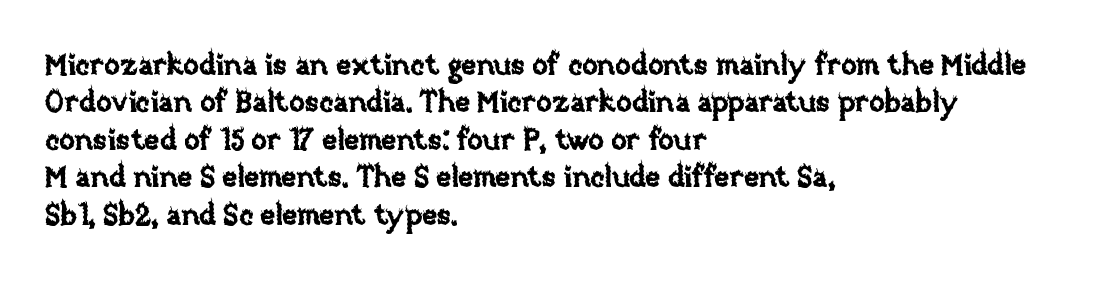
Q: Is the text italic (slanted)? A: No, it is upright.
Q: Is the text underlined? A: No.
Q: How is the paragraph aligned? A: Left-aligned.
Q: Is the spacing between letters normal or unusually wide? A: Normal.
Q: Is the spacing between lines tight, normal or loose? A: Normal.
Q: Width (condensed, normal, or wide)? A: Normal.
Q: Stroke contrast? A: Low.
Q: x-height? A: Large.
Q: Monospaced? A: No.
